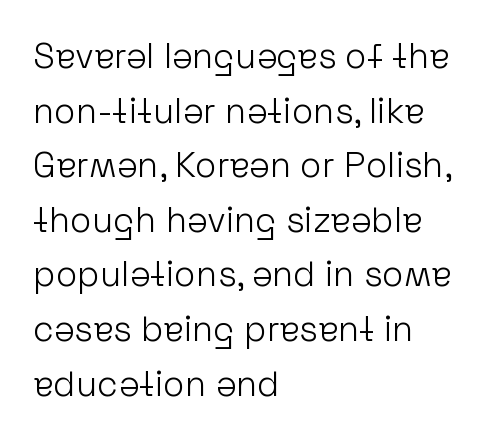
The image shows 35 px light sans-serif type, upright; set left-aligned, normal line spacing (1.56x), normal letter spacing, not underlined; low stroke contrast and a medium x-height.
